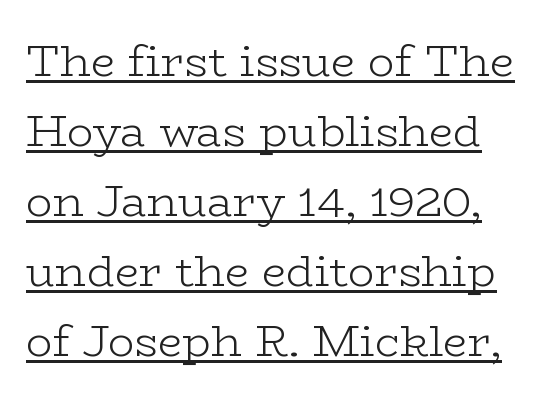
Q: Is the text bold? A: No.
Q: Is the text italic (slanted)? A: No, it is upright.
Q: Is the typeface a serif or a sans-serif typeface? A: Serif.
Q: Is the text underlined? A: Yes.
Q: Is the spacing between letters normal or unusually wide? A: Normal.
Q: Is the spacing between lines tight, normal or loose? A: Normal.
Q: Width (condensed, normal, or wide)? A: Wide.
Q: Stroke contrast? A: Low.
Q: x-height? A: Medium.
Q: Monospaced? A: No.
